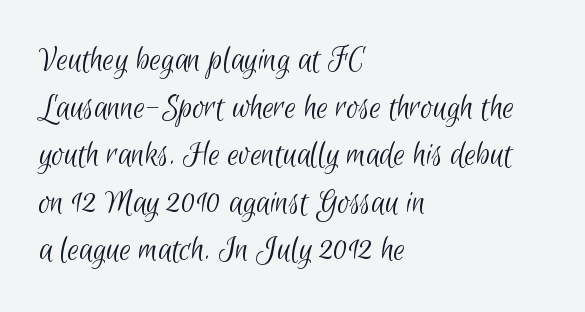
The image shows 36 px light, condensed sans-serif type; set left-aligned, normal line spacing (1.32x), normal letter spacing, not underlined; low stroke contrast and a small x-height.
